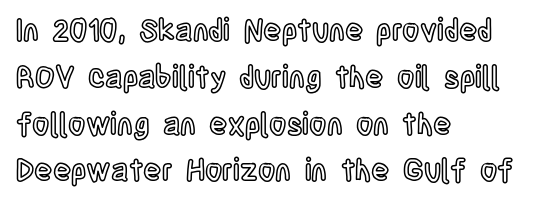
{"italic": "no", "width": "condensed", "x_height": "large", "monospaced": "no", "underline": "no", "align": "left", "line_spacing": "normal", "line_spacing_ratio": 1.56, "letter_spacing": "normal", "letter_spacing_em": 0.0, "glyph_px": 30}
